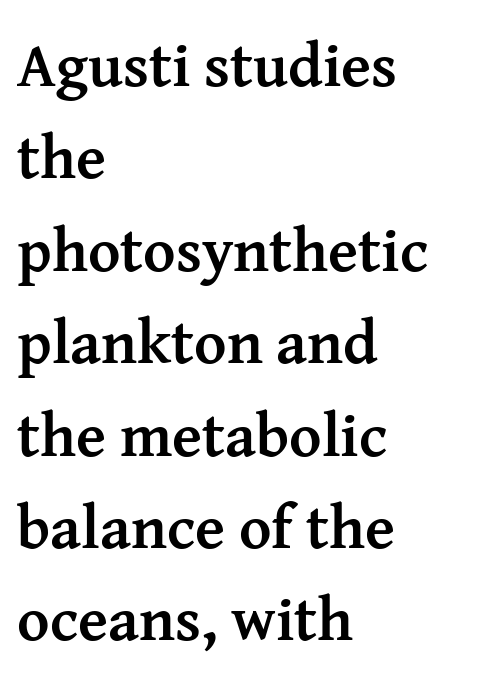
{"serif": "yes", "italic": "no", "bold": "yes", "weight": "semibold", "width": "normal", "stroke_contrast": "medium", "x_height": "medium", "monospaced": "no", "underline": "no", "align": "left", "line_spacing": "normal", "line_spacing_ratio": 1.49, "letter_spacing": "normal", "letter_spacing_em": 0.0, "glyph_px": 62}
